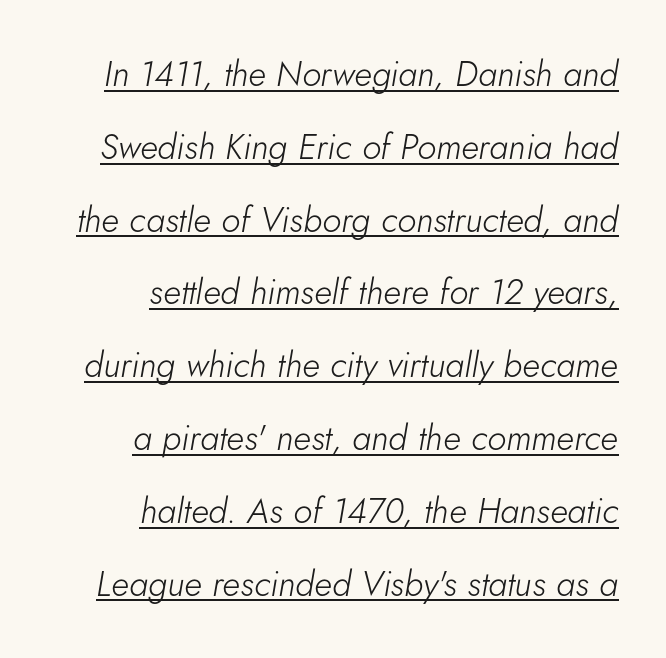
This sample has the flowing, uneven cadence of proportional lettering. Honestly, the letter spacing is just normal — you wouldn't notice it. In CSS terms this would be text-align: right. Horizontal bands of white between lines are thick stripes. Emphasis is given by a line drawn under the lettering.
